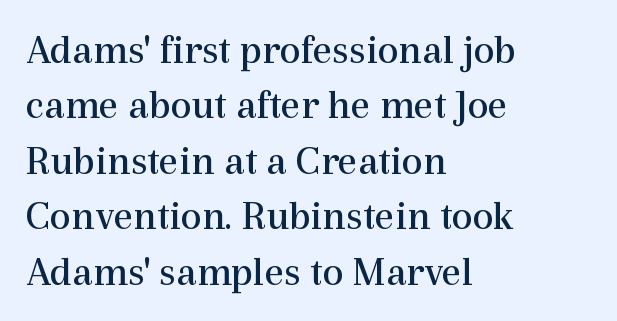
{"serif": "yes", "italic": "no", "bold": "no", "weight": "regular", "width": "normal", "x_height": "medium", "monospaced": "no", "underline": "no", "align": "left", "line_spacing": "normal", "line_spacing_ratio": 1.32, "letter_spacing": "normal", "letter_spacing_em": 0.0, "glyph_px": 42}
